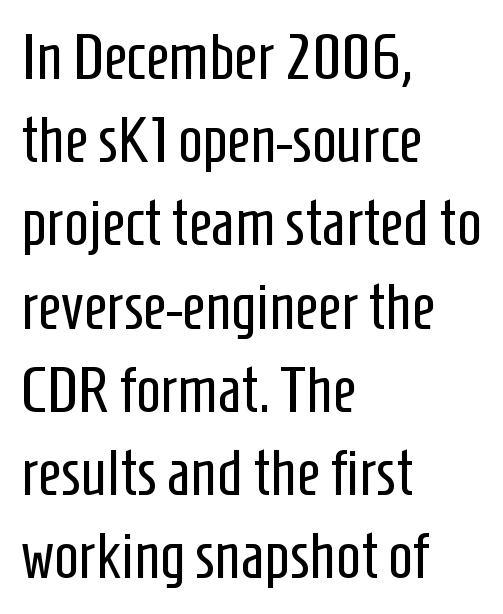
{"serif": "no", "italic": "no", "bold": "no", "weight": "regular", "width": "condensed", "stroke_contrast": "low", "x_height": "medium", "monospaced": "no", "underline": "no", "align": "left", "line_spacing": "normal", "line_spacing_ratio": 1.28, "letter_spacing": "normal", "letter_spacing_em": 0.0, "glyph_px": 65}
